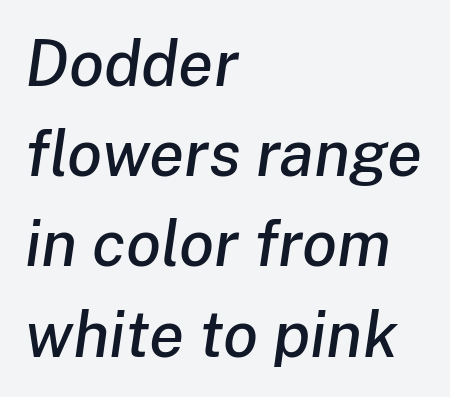
Do the characters align in a grid? No, the font is proportional. Honestly, the letter spacing is just normal — you wouldn't notice it. A clean baseline with only descenders dipping below it. Every row of glyphs begins at an identical x-position on the left. In terms of posture, this sample is oblique. One glance says typical: line gaps are just what's usual.
